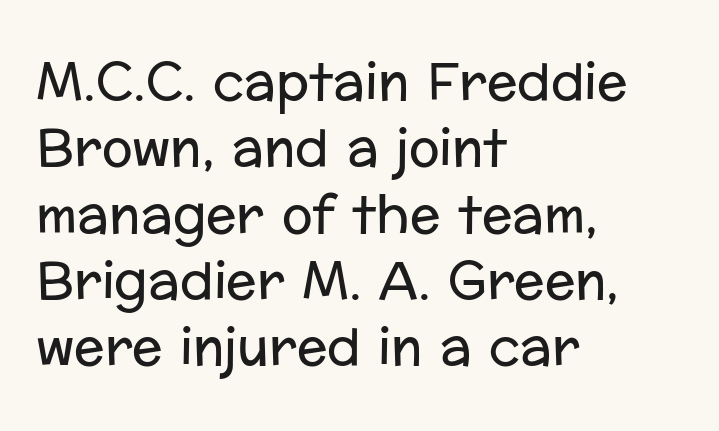
{"serif": "no", "italic": "no", "bold": "no", "weight": "regular", "width": "normal", "stroke_contrast": "low", "x_height": "medium", "monospaced": "no", "underline": "no", "align": "left", "line_spacing": "normal", "line_spacing_ratio": 1.3, "letter_spacing": "normal", "letter_spacing_em": 0.0, "glyph_px": 51}
